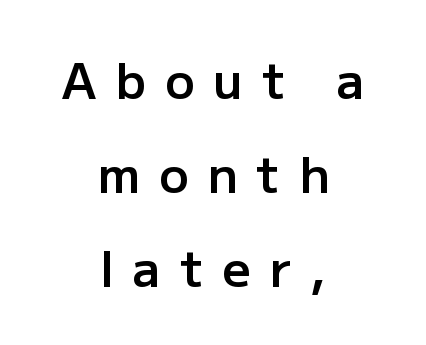
The image shows 49 px semibold sans-serif type, upright; set centered, loose line spacing (1.92x), unusually wide letter spacing (+0.39 em), not underlined; low stroke contrast and a medium x-height.
